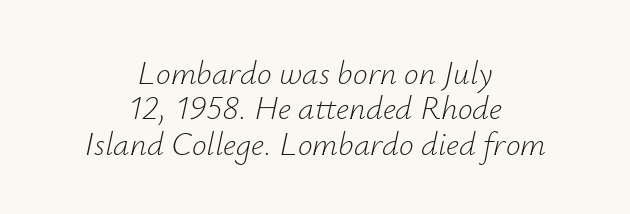
When letters slant like this, we call the style italic. Beneath every word, the page is bare. Think of a printed novel: that variable character pitch is what you see here. Stroke thickness stays within the range of a standard reading face or lighter. Inter-character spacing is left at the font's built-in metrics. One-word summary of the alignment: center.
